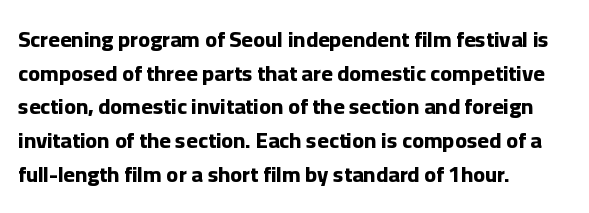
The image shows 22 px bold type, upright; set left-aligned, normal line spacing (1.53x), normal letter spacing, not underlined.
